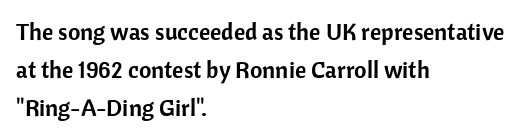
{"italic": "no", "underline": "no", "align": "left", "line_spacing": "normal", "line_spacing_ratio": 1.58, "letter_spacing": "normal", "letter_spacing_em": 0.0, "glyph_px": 24}
